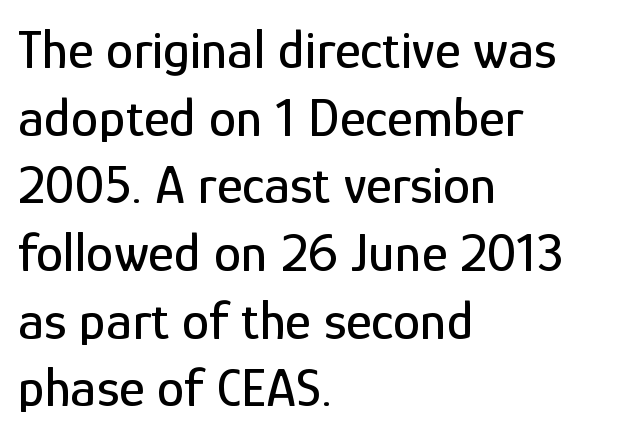
The image shows 55 px condensed sans-serif type, upright; set left-aligned, line spacing 1.23x, normal letter spacing, not underlined; low stroke contrast and a medium x-height.
